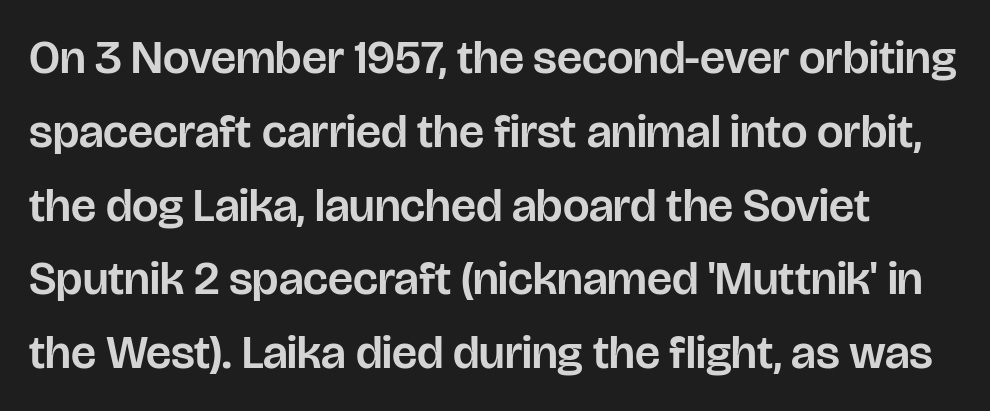
Q: Is the text italic (slanted)? A: No, it is upright.
Q: Is the typeface a serif or a sans-serif typeface? A: Sans-serif.
Q: Is the text underlined? A: No.
Q: Is the spacing between letters normal or unusually wide? A: Normal.
Q: Is the spacing between lines tight, normal or loose? A: Normal.
Q: Width (condensed, normal, or wide)? A: Normal.
Q: Stroke contrast? A: Low.
Q: x-height? A: Large.
Q: Monospaced? A: No.
